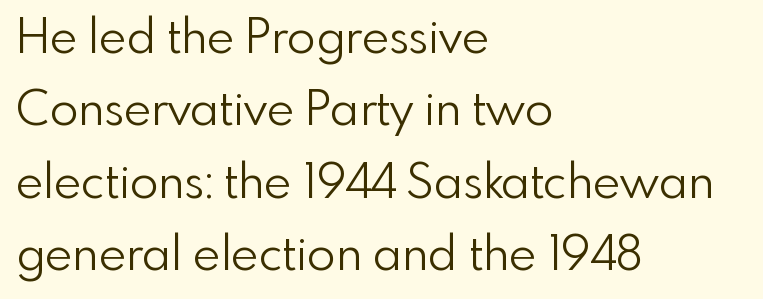
Successive baselines arrive at the customary interval. This sample uses a sans-serif face. Caption: face not bold, strokes unweighted. Reading down the block, your eye returns to a fixed left position each line. Lines of text with bare space underneath.
